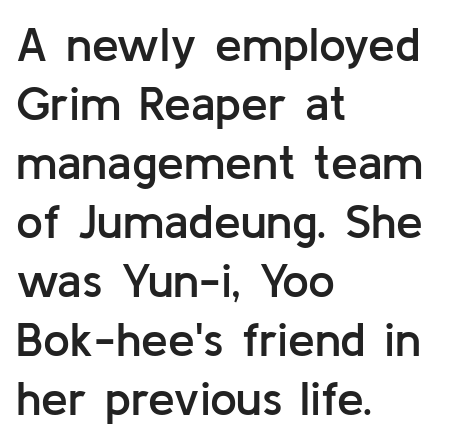
The image shows 48 px semibold sans-serif type, upright; set left-aligned, line spacing 1.23x, normal letter spacing, not underlined; low stroke contrast and a medium x-height.
